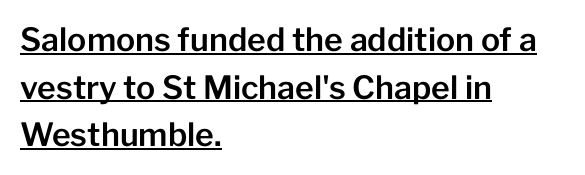
The rendering uses the underline text-decoration. Successive baselines arrive at the customary interval. Unlike a traditional serif, this face leaves its strokes unadorned. Quick note: not italic, upright. Does the copy run flush right? No — it runs flush left. Caption: standard tracking, unaltered.
